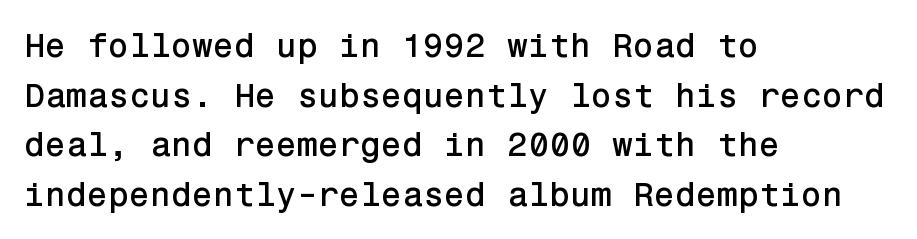
{"serif": "no", "italic": "no", "width": "normal", "stroke_contrast": "low", "x_height": "medium", "underline": "no", "align": "left", "line_spacing": "normal", "line_spacing_ratio": 1.46, "letter_spacing": "normal", "letter_spacing_em": 0.0, "glyph_px": 34}
